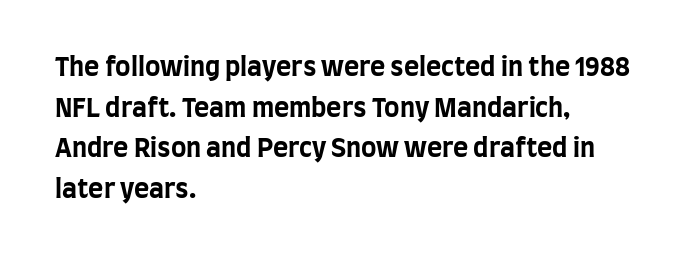
The image shows 26 px bold type, upright; set left-aligned, normal line spacing (1.56x), normal letter spacing, not underlined.
